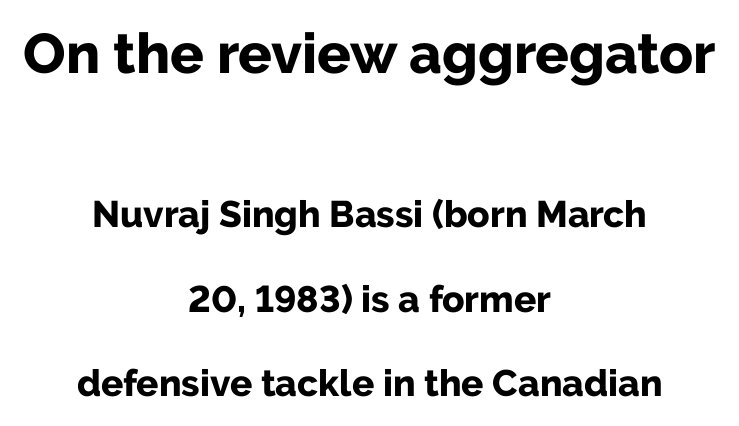
Q: Is the text bold? A: Yes.
Q: Is the text italic (slanted)? A: No, it is upright.
Q: Is the typeface a serif or a sans-serif typeface? A: Sans-serif.
Q: Is the text underlined? A: No.
Q: How is the paragraph aligned? A: Centered.
Q: Is the spacing between letters normal or unusually wide? A: Normal.
Q: Is the spacing between lines tight, normal or loose? A: Loose.
Q: Which block of text is set in a larger size, the first (top) or the second (bottom)? A: The first (top) one.
Q: Width (condensed, normal, or wide)? A: Normal.
Q: Stroke contrast? A: Low.
Q: x-height? A: Medium.
Q: Monospaced? A: No.
